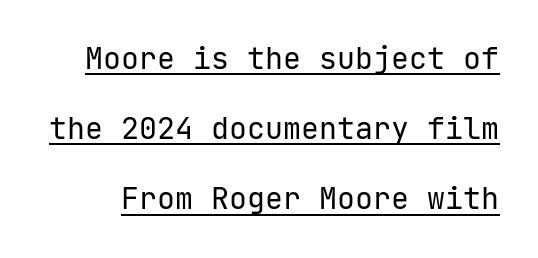
{"serif": "no", "italic": "no", "bold": "no", "weight": "regular", "width": "normal", "stroke_contrast": "low", "x_height": "medium", "monospaced": "yes", "underline": "yes", "line_spacing": "loose", "line_spacing_ratio": 2.34, "letter_spacing": "normal", "letter_spacing_em": 0.0, "glyph_px": 30}
